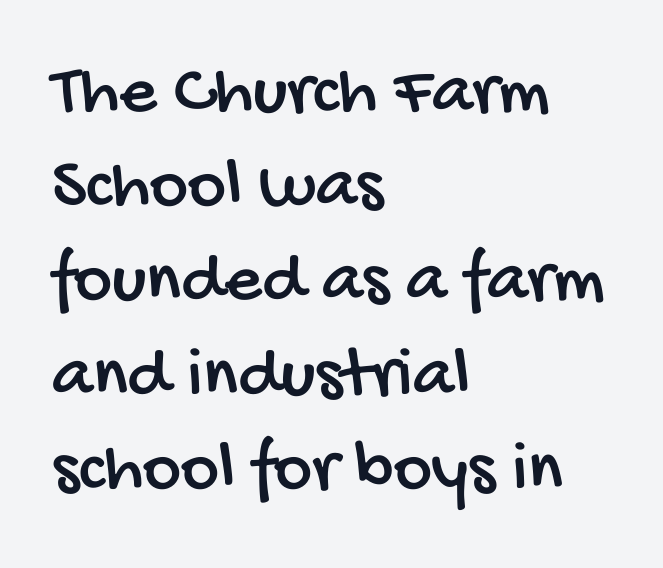
Layout note: lines flush left. Here the glyphs are tracked normally, forming tight word shapes. The typeface chosen for these lines omits serifs. Looks like regular typesetting: each glyph gets only the width it needs. The specimen omits any rule beneath the text block's lines.
